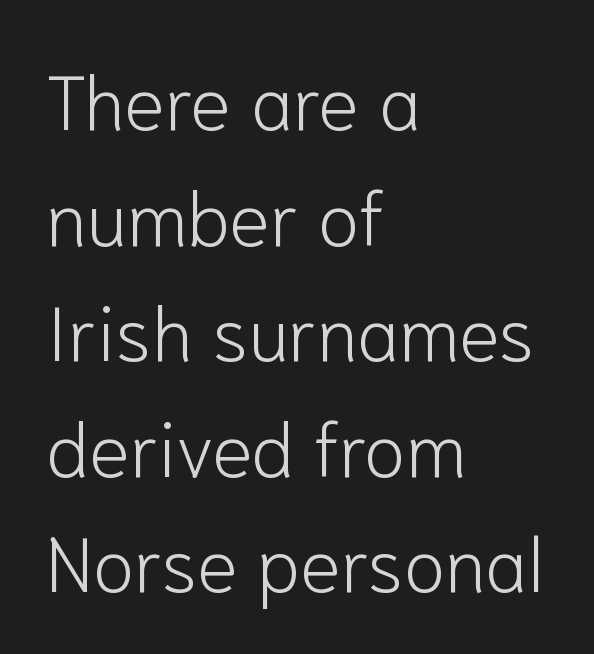
This is sans-serif lettering, the kind often seen on screens and signage. Each letter keeps its own natural width here, so spacing adapts to shape. The font sits on the lighter half of the weight spectrum, regular included. Interline gaps are of average width in this sample. This is the regular roman posture of the typeface. Students, note that the glyphs here touch the page at normal intervals.
